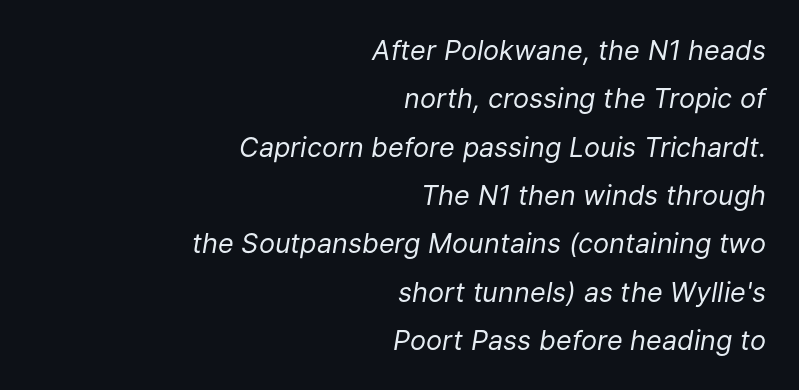
The image shows 27 px text type, italic (leaning right); set right-aligned, line spacing 1.79x, normal letter spacing, not underlined.
